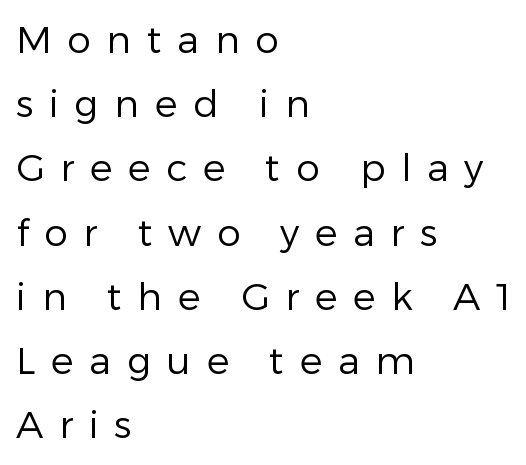
In terms of letterform style, serifs are entirely absent. Layout note: lines flush left. Characters follow at a spacing far wider than the type designer built in. Glance below the letters and you will spot only blank space. These lines sit exactly where default settings would place them.
